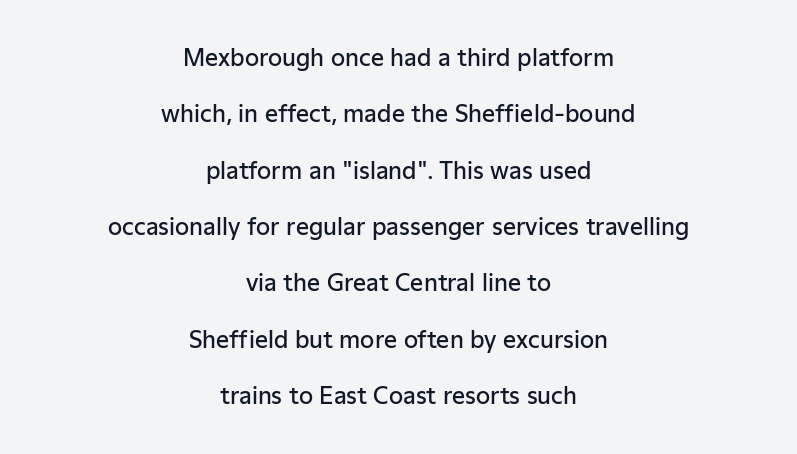
{"italic": "no", "bold": "semi", "underline": "no", "align": "center", "line_spacing": "loose", "line_spacing_ratio": 2.45, "letter_spacing": "normal", "letter_spacing_em": 0.0, "glyph_px": 23}
